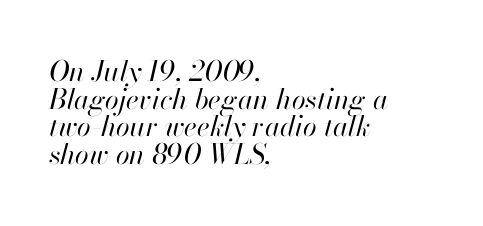
{"italic": "yes", "lean": "right", "slant_degrees": 13, "bold": "no", "weight": "regular", "width": "normal", "stroke_contrast": "high", "x_height": "small", "monospaced": "no", "underline": "no", "align": "left", "line_spacing": "tight", "line_spacing_ratio": 0.99, "letter_spacing": "normal", "letter_spacing_em": 0.0, "glyph_px": 28}
